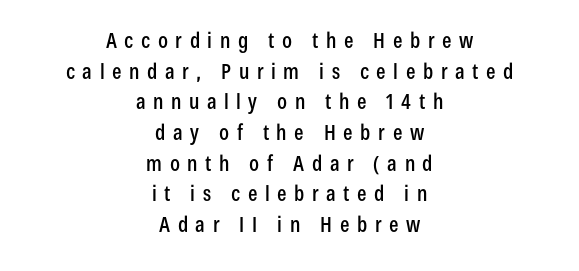
Q: Is the text italic (slanted)? A: No, it is upright.
Q: Is the text underlined? A: No.
Q: How is the paragraph aligned? A: Centered.
Q: Is the spacing between letters normal or unusually wide? A: Unusually wide.
Q: Is the spacing between lines tight, normal or loose? A: Normal.
